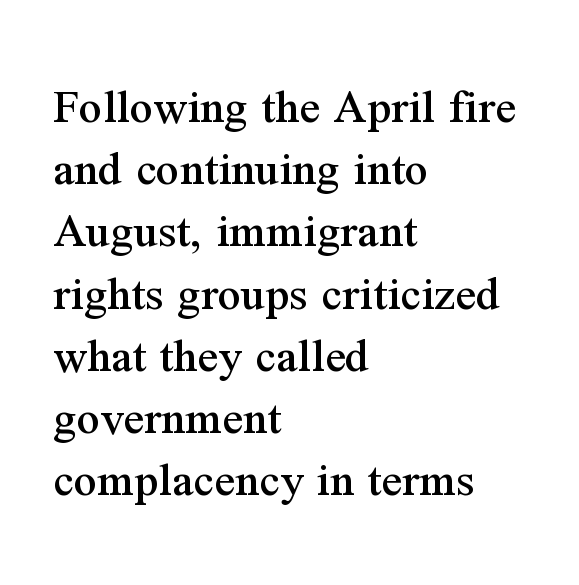
The image shows 51 px serif type, upright; set left-aligned, line spacing 1.22x, normal letter spacing, not underlined; medium stroke contrast and a medium x-height.
